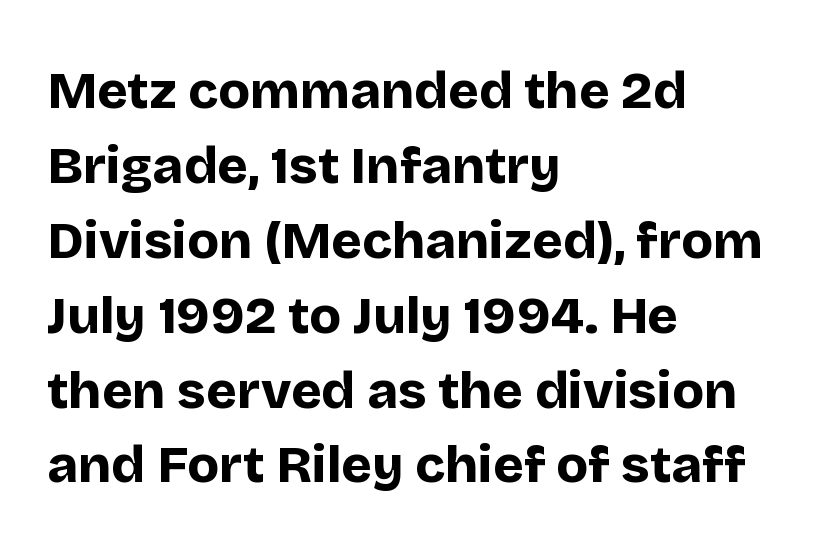
The image shows 52 px bold sans-serif type, upright; set left-aligned, normal line spacing (1.44x), normal letter spacing, not underlined; low stroke contrast and a large x-height.
